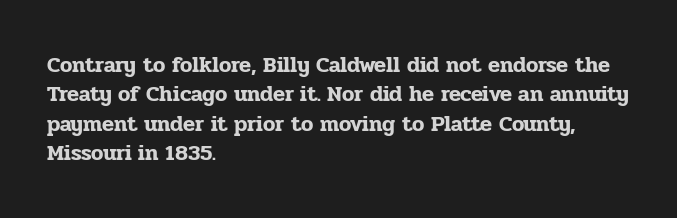
The image shows 22 px text type, upright; set left-aligned, normal line spacing (1.34x), normal letter spacing, not underlined.
